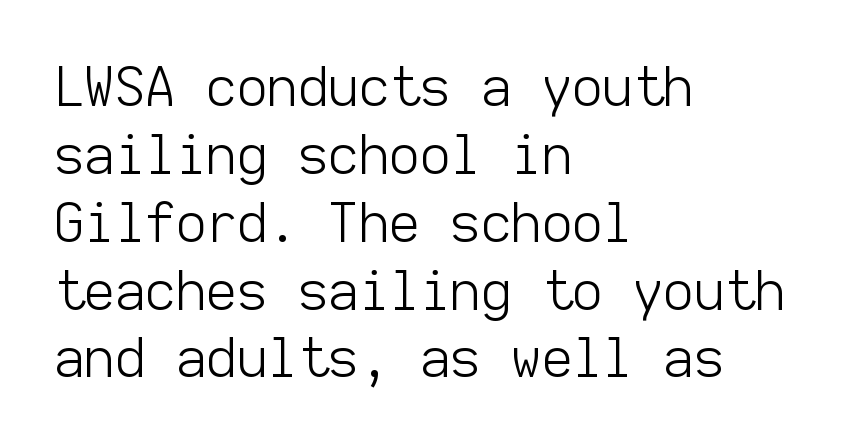
Q: Is the text bold? A: No.
Q: Is the text italic (slanted)? A: No, it is upright.
Q: Is the typeface a serif or a sans-serif typeface? A: Sans-serif.
Q: Is the text underlined? A: No.
Q: How is the paragraph aligned? A: Left-aligned.
Q: Is the spacing between letters normal or unusually wide? A: Normal.
Q: Is the spacing between lines tight, normal or loose? A: Normal.
Q: Width (condensed, normal, or wide)? A: Normal.
Q: Stroke contrast? A: Low.
Q: x-height? A: Medium.
Q: Monospaced? A: Yes.
